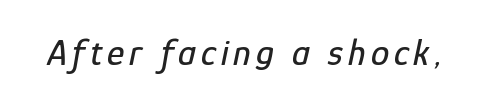
{"italic": "yes", "lean": "right", "slant_degrees": 12, "width": "condensed", "stroke_contrast": "low", "x_height": "medium", "monospaced": "no", "underline": "no", "glyph_px": 37}
